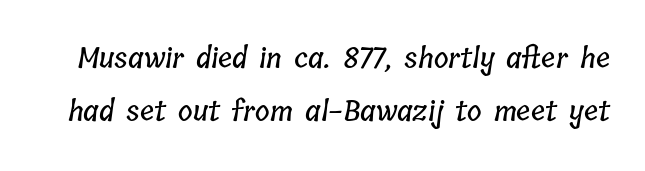
{"width": "condensed", "stroke_contrast": "low", "x_height": "medium", "monospaced": "no", "underline": "no", "line_spacing": "loose", "line_spacing_ratio": 1.91, "letter_spacing": "normal", "letter_spacing_em": 0.0, "glyph_px": 28}
